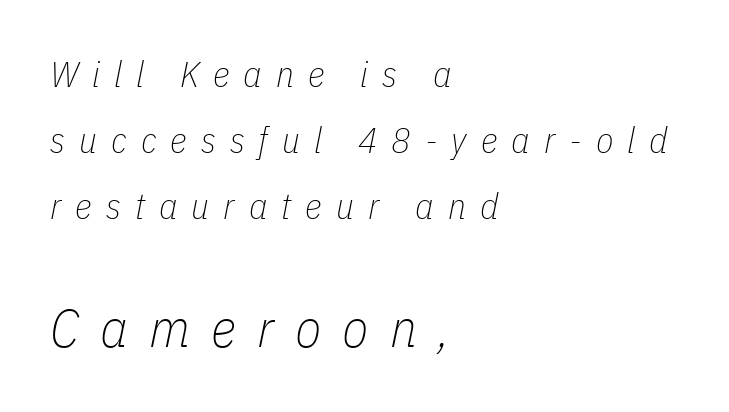
{"italic": "yes", "lean": "right", "slant_degrees": 11, "bold": "no", "weight": "thin", "width": "condensed", "stroke_contrast": "low", "x_height": "medium", "monospaced": "no", "underline": "no", "align": "left", "line_spacing_ratio": 1.83, "letter_spacing": "wide", "letter_spacing_em": 0.39, "larger_block": "second", "size_ratio": 1.5, "glyph_px": 54}
